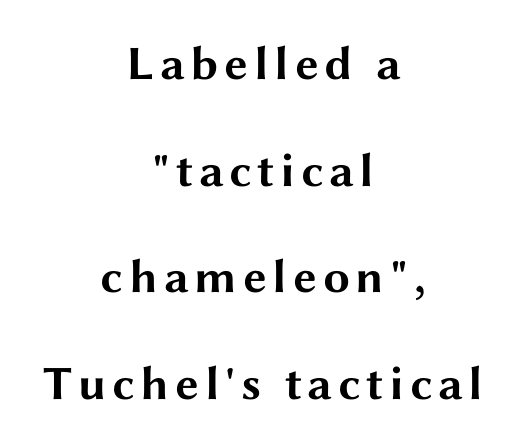
Q: Is the text bold? A: Yes.
Q: Is the text italic (slanted)? A: No, it is upright.
Q: Is the typeface a serif or a sans-serif typeface? A: Sans-serif.
Q: Is the text underlined? A: No.
Q: How is the paragraph aligned? A: Centered.
Q: Is the spacing between lines tight, normal or loose? A: Loose.
Q: Width (condensed, normal, or wide)? A: Wide.
Q: Stroke contrast? A: Medium.
Q: x-height? A: Medium.
Q: Monospaced? A: No.
